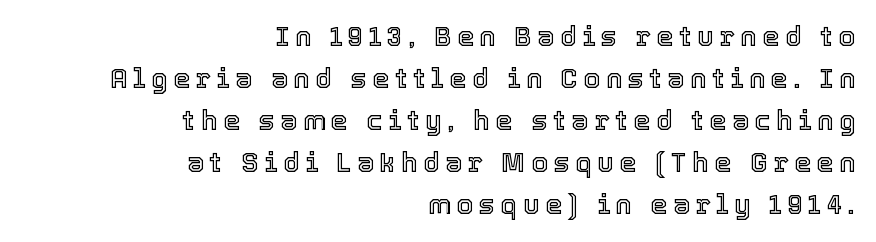
{"italic": "no", "underline": "no", "align": "right", "line_spacing": "normal", "line_spacing_ratio": 1.56, "letter_spacing": "wide", "letter_spacing_em": 0.21, "glyph_px": 27}
